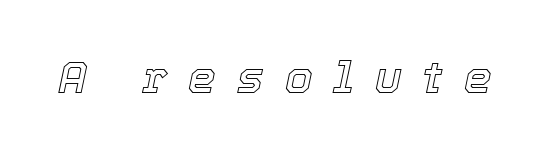
The image shows 44 px text type, italic (leaning right); set unusually wide letter spacing (+0.48 em), not underlined; a medium x-height.
